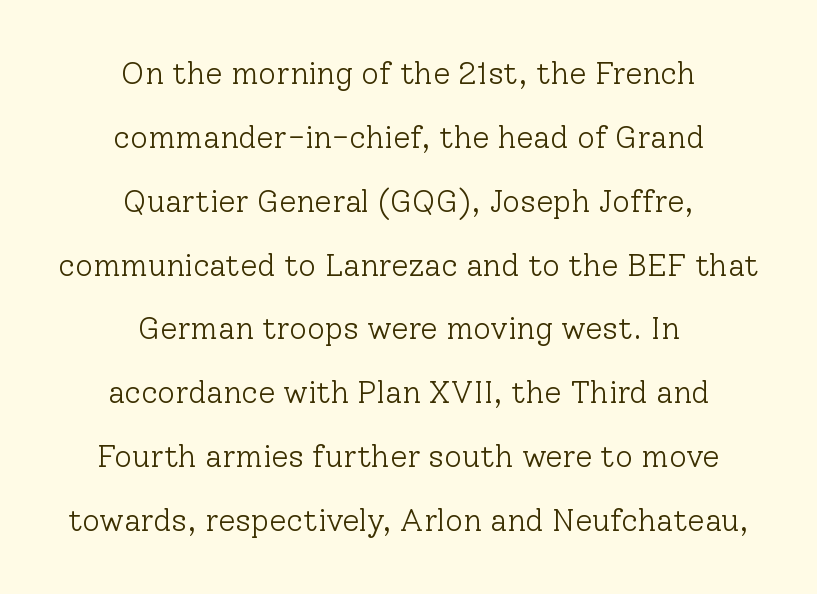
Q: Is the text bold? A: No.
Q: Is the text italic (slanted)? A: No, it is upright.
Q: Is the typeface a serif or a sans-serif typeface? A: Serif.
Q: Is the text underlined? A: No.
Q: How is the paragraph aligned? A: Centered.
Q: Is the spacing between letters normal or unusually wide? A: Normal.
Q: Is the spacing between lines tight, normal or loose? A: Loose.
Q: Width (condensed, normal, or wide)? A: Normal.
Q: Stroke contrast? A: Low.
Q: x-height? A: Medium.
Q: Monospaced? A: No.
